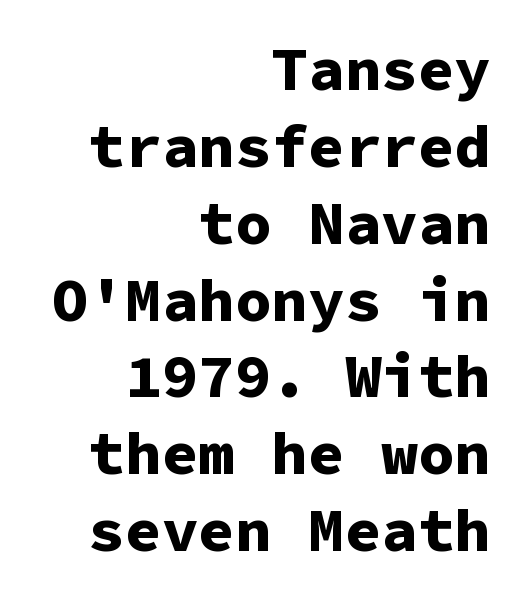
The image shows 61 px bold sans-serif type, upright, monospaced; set right-aligned, normal line spacing (1.26x), normal letter spacing, not underlined; low stroke contrast and a medium x-height.
